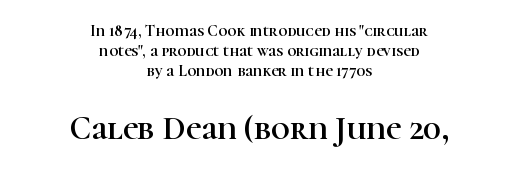
Lines of text with bare space underneath. These lines sit exactly where default settings would place them. Do the characters align in a grid? No, the font is proportional. The text block is weighted toward neither margin, spreading evenly from the middle.
